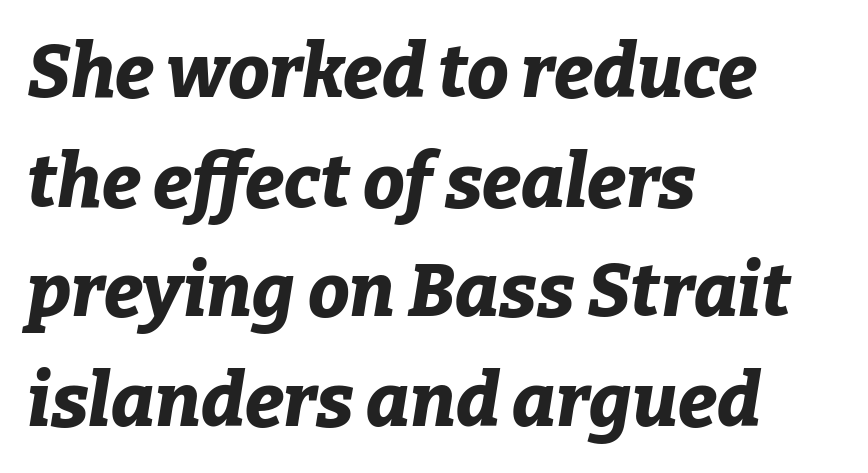
Spacing between characters is what you'd get straight out of the box. Notice how thick the strokes are: this is what a full bold looks like. Anything drawn beneath the words? Only blank space. The lettering tilts uniformly, giving the passage an italic look. Think of a printed novel: that variable character pitch is what you see here.
